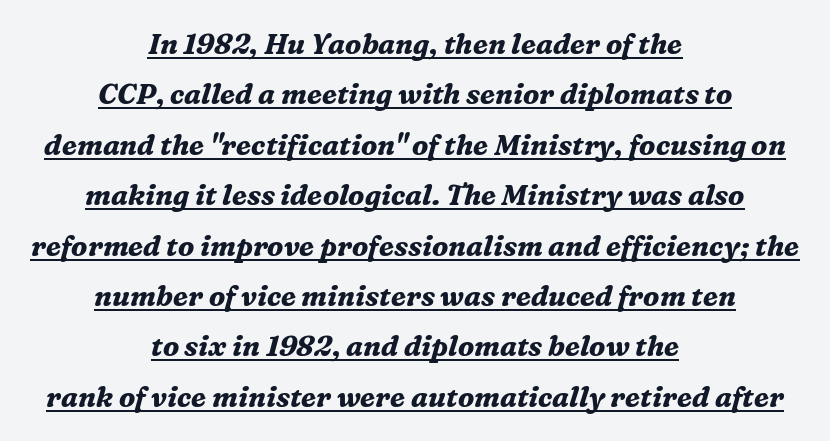
The passage shown is typeset with a serif family. The rag falls on both sides of this text block equally. A typesetter would call this proportional, since set widths differ per character. Compared with an ordinary text face, these strokes are far heavier — a full bold.
